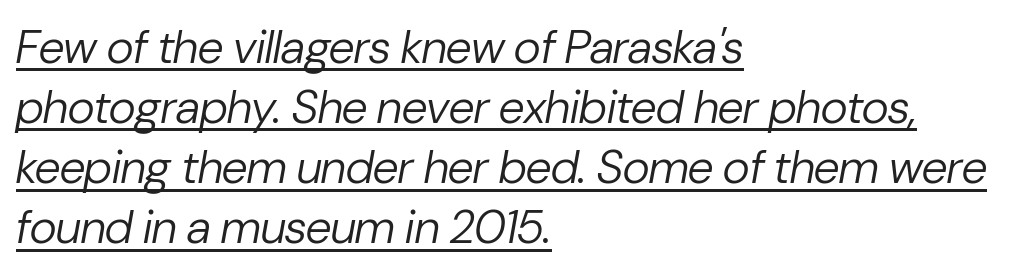
The image shows 47 px regular-weight type, italic (leaning right); set left-aligned, normal line spacing (1.28x), normal letter spacing, underlined; low stroke contrast and a medium x-height.
